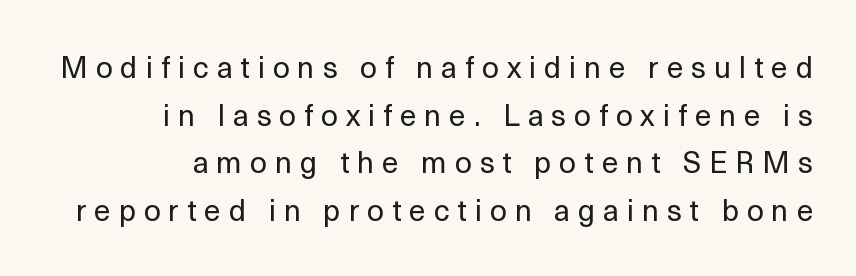
The baseline area is clear. The vertical gap from one line to the next is medium. The paragraph has a hard right edge and a soft left edge. This sample uses expanded letter spacing, leaving extra air between glyphs.
